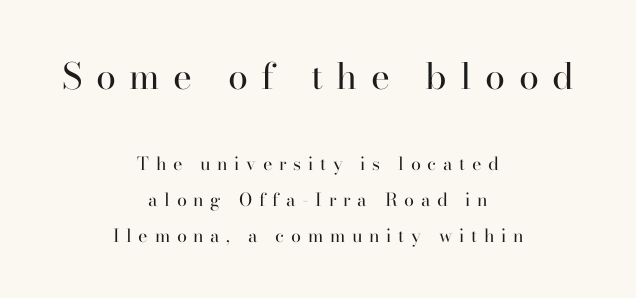
The image shows 36 px regular-weight serif type, upright; set centered, loose line spacing (2.0x), unusually wide letter spacing (+0.37 em), not underlined; the first (top) block is 2.0x larger; high stroke contrast and a small x-height.
